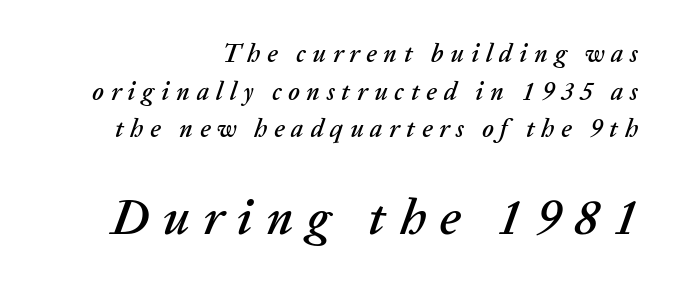
{"italic": "yes", "lean": "right", "slant_degrees": 20, "width": "normal", "stroke_contrast": "low", "x_height": "medium", "monospaced": "no", "underline": "no", "align": "right", "line_spacing": "normal", "line_spacing_ratio": 1.51, "letter_spacing": "wide", "letter_spacing_em": 0.27, "larger_block": "second", "size_ratio": 2.0, "glyph_px": 50}
